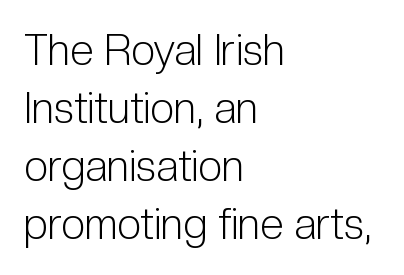
Q: Is the text bold? A: No.
Q: Is the text italic (slanted)? A: No, it is upright.
Q: Is the typeface a serif or a sans-serif typeface? A: Sans-serif.
Q: Is the text underlined? A: No.
Q: How is the paragraph aligned? A: Left-aligned.
Q: Is the spacing between letters normal or unusually wide? A: Normal.
Q: Is the spacing between lines tight, normal or loose? A: Normal.
Q: Width (condensed, normal, or wide)? A: Condensed.
Q: Stroke contrast? A: Low.
Q: x-height? A: Medium.
Q: Monospaced? A: No.
